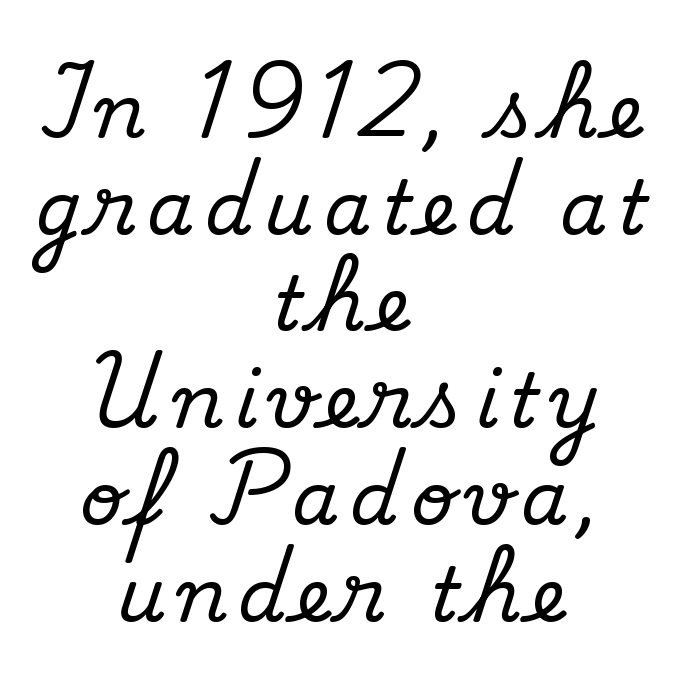
Q: Is the text italic (slanted)? A: Yes.
Q: Is the typeface a serif or a sans-serif typeface? A: Serif.
Q: Is the text underlined? A: No.
Q: How is the paragraph aligned? A: Centered.
Q: Is the spacing between lines tight, normal or loose? A: Normal.
Q: Width (condensed, normal, or wide)? A: Normal.
Q: Stroke contrast? A: Medium.
Q: x-height? A: Small.
Q: Monospaced? A: No.
